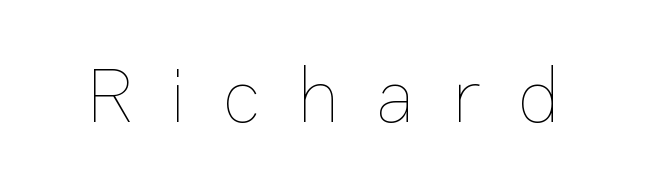
{"italic": "no", "bold": "no", "weight": "thin", "width": "normal", "stroke_contrast": "low", "x_height": "medium", "monospaced": "no", "underline": "no", "letter_spacing": "wide", "letter_spacing_em": 0.49, "glyph_px": 76}
